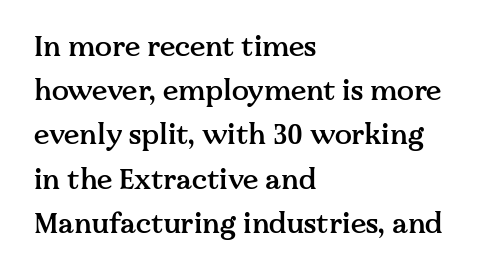
{"serif": "yes", "italic": "no", "bold": "semi", "weight": "semibold", "width": "normal", "stroke_contrast": "medium", "x_height": "medium", "monospaced": "no", "underline": "no", "align": "left", "line_spacing": "normal", "line_spacing_ratio": 1.58, "letter_spacing": "normal", "letter_spacing_em": 0.0, "glyph_px": 28}
